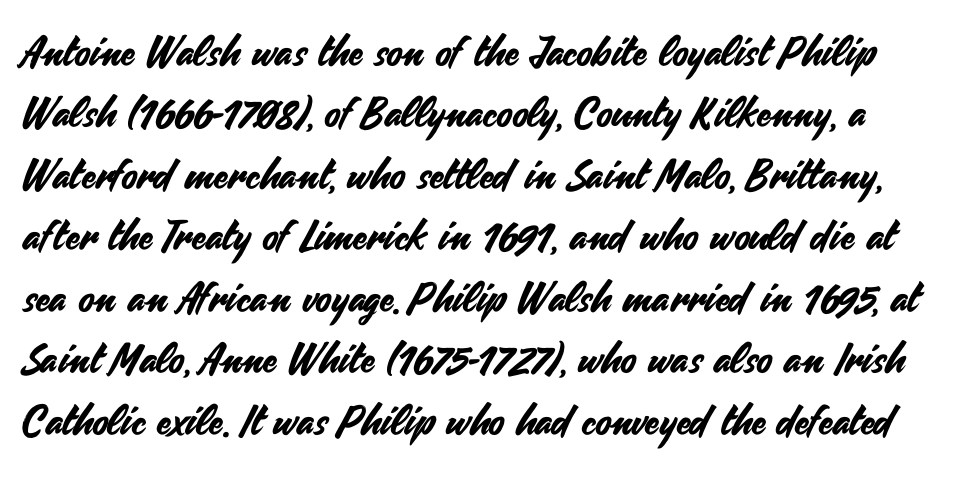
Q: Is the text italic (slanted)? A: Yes.
Q: Is the typeface a serif or a sans-serif typeface? A: Sans-serif.
Q: Is the text underlined? A: No.
Q: Is the spacing between letters normal or unusually wide? A: Normal.
Q: Is the spacing between lines tight, normal or loose? A: Normal.
Q: Width (condensed, normal, or wide)? A: Normal.
Q: Stroke contrast? A: Medium.
Q: x-height? A: Small.
Q: Monospaced? A: No.
